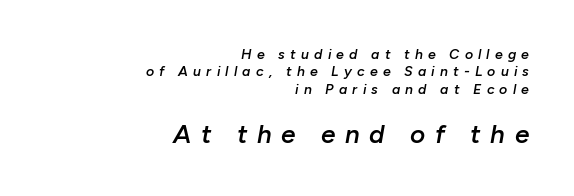
{"italic": "yes", "lean": "right", "slant_degrees": 10, "bold": "semi", "underline": "no", "align": "right", "line_spacing": "normal", "line_spacing_ratio": 1.25, "letter_spacing": "wide", "letter_spacing_em": 0.37, "larger_block": "second", "size_ratio": 1.86, "glyph_px": 26}
